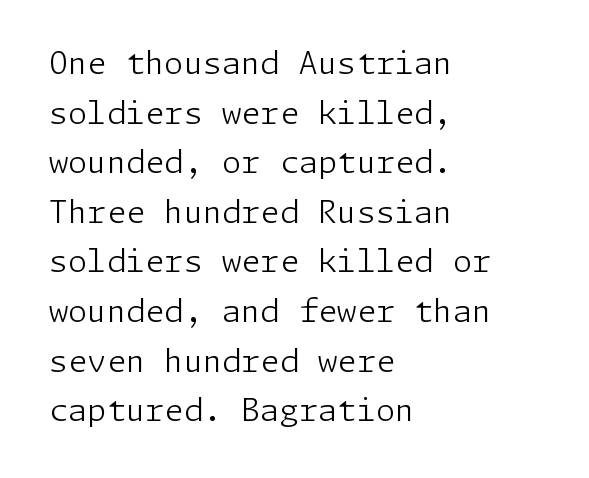
{"serif": "no", "italic": "no", "bold": "no", "weight": "light", "width": "normal", "stroke_contrast": "low", "x_height": "medium", "underline": "no", "align": "left", "line_spacing": "normal", "line_spacing_ratio": 1.6, "letter_spacing": "normal", "letter_spacing_em": 0.0, "glyph_px": 31}
